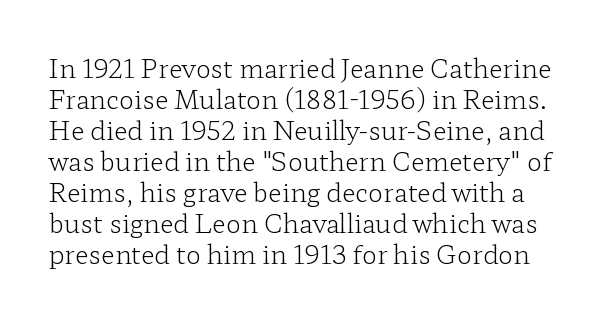
Anything drawn beneath the words? Only blank space. Letter spacing: default. A light-to-regular cut is what we see here. Posture: upright roman.
